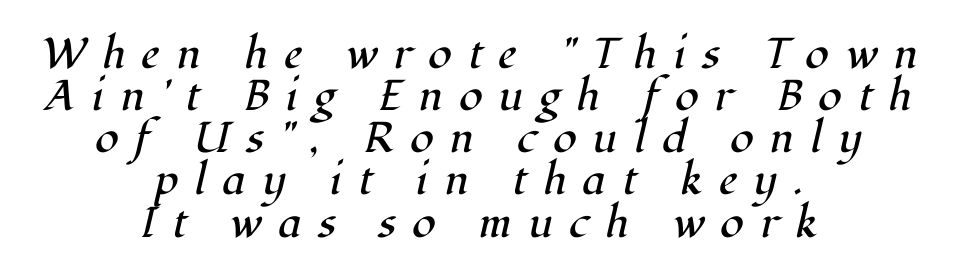
Q: Is the text bold? A: No.
Q: Is the text italic (slanted)? A: Yes, it leans right by about 12 degrees.
Q: Is the typeface a serif or a sans-serif typeface? A: Serif.
Q: Is the text underlined? A: No.
Q: How is the paragraph aligned? A: Centered.
Q: Is the spacing between letters normal or unusually wide? A: Unusually wide.
Q: Is the spacing between lines tight, normal or loose? A: Tight.
Q: Width (condensed, normal, or wide)? A: Normal.
Q: Stroke contrast? A: High.
Q: x-height? A: Medium.
Q: Monospaced? A: No.
